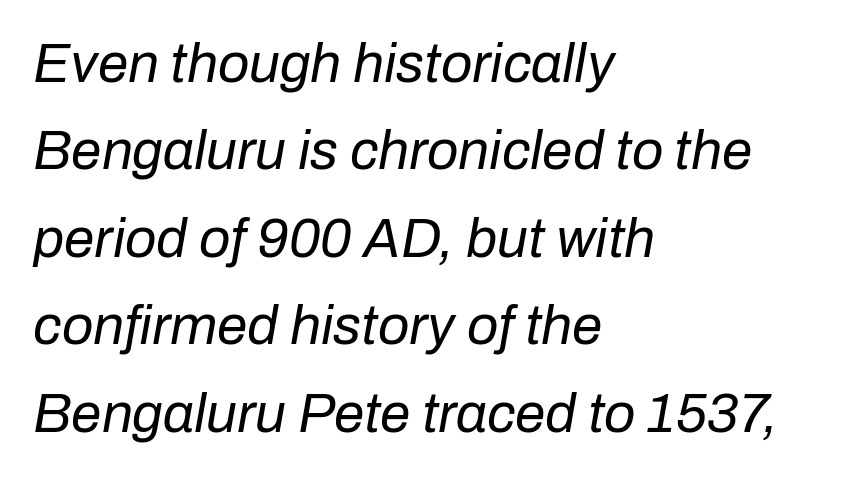
Q: Is the text bold? A: No.
Q: Is the text italic (slanted)? A: Yes, it leans right by about 10 degrees.
Q: Is the text underlined? A: No.
Q: How is the paragraph aligned? A: Left-aligned.
Q: Is the spacing between letters normal or unusually wide? A: Normal.
Q: Is the spacing between lines tight, normal or loose? A: Normal.
Q: Width (condensed, normal, or wide)? A: Normal.
Q: Stroke contrast? A: Low.
Q: x-height? A: Medium.
Q: Monospaced? A: No.
